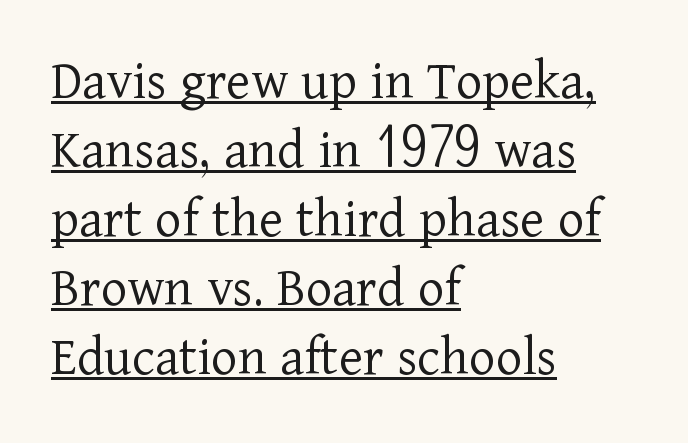
Inter-character spacing is left at the font's built-in metrics. Think standard paragraph weight, or any step lighter than that. Stroke terminals: seriffed. Underlining? Definitely there. Visually the block forms a straight wall on the left and a jagged coastline on the right. It's the straight-up-and-down kind of type.
